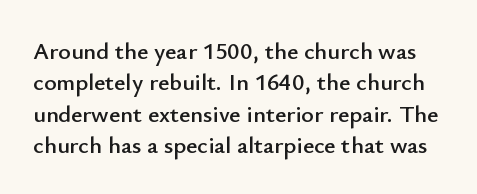
The gap between lines stays unmarked. The type sits square on the baseline with zero lean. Letter spacing: default. Line spacing here is normal.
